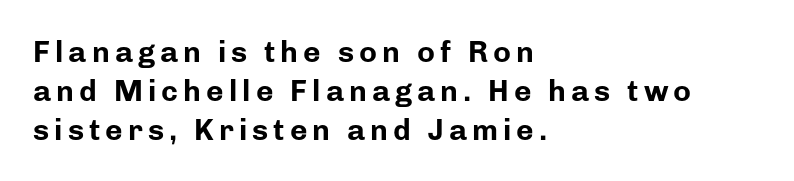
The image shows 30 px bold sans-serif type, upright; set left-aligned, normal line spacing (1.3x), not underlined; low stroke contrast and a medium x-height.
